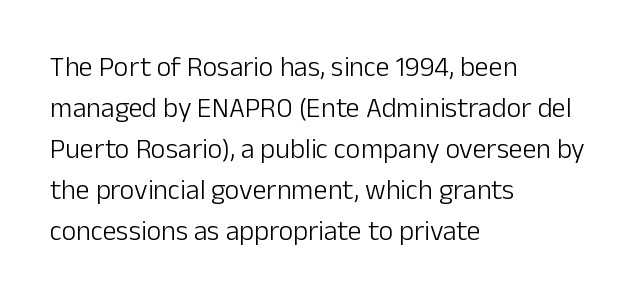
The image shows 28 px light sans-serif type, upright; set left-aligned, normal line spacing (1.46x), normal letter spacing, not underlined; low stroke contrast and a medium x-height.
